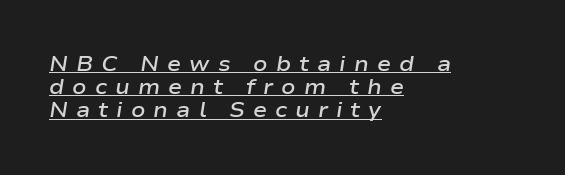
Q: Is the text bold? A: Semi-bold.
Q: Is the text italic (slanted)? A: Yes, it leans right by about 9 degrees.
Q: Is the text underlined? A: Yes.
Q: How is the paragraph aligned? A: Left-aligned.
Q: Is the spacing between letters normal or unusually wide? A: Unusually wide.
Q: Is the spacing between lines tight, normal or loose? A: Tight.
